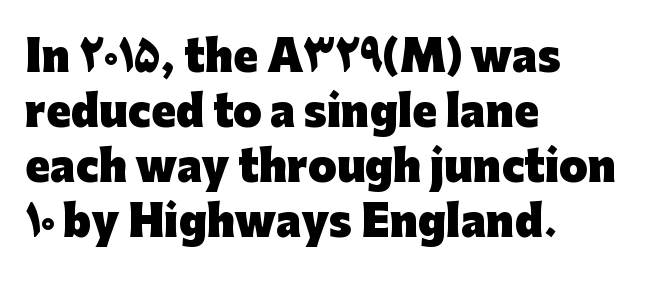
The image shows 41 px heavy sans-serif type, upright; set left-aligned, normal line spacing (1.34x), normal letter spacing, not underlined; low stroke contrast and a medium x-height.
